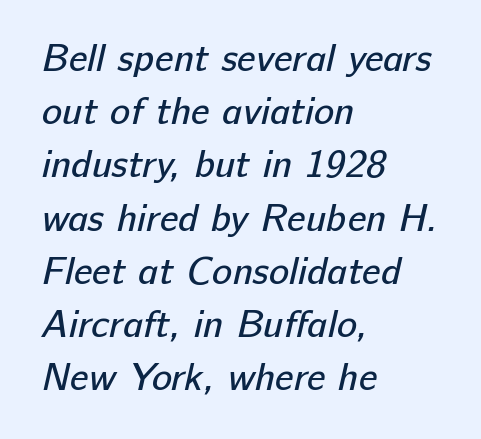
Counters stay open thanks to moderate or lighter strokes. The typeface chosen for these lines omits serifs. The glyphs are unaccompanied by any horizontal stroke below them. One glance says typical: line gaps are just what's usual. Is this a fixed-width face? No — the glyphs have proportional, varying widths. These lines keep a tight, regular rhythm from letter to letter.
